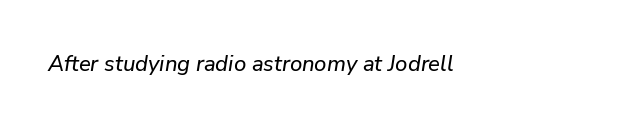
Q: Is the text italic (slanted)? A: Yes, it leans right by about 9 degrees.
Q: Is the text underlined? A: No.
Q: Is the spacing between letters normal or unusually wide? A: Normal.
